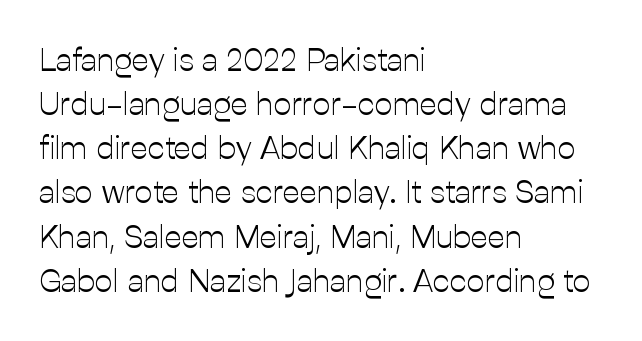
The image shows 32 px light sans-serif type, upright; set left-aligned, normal line spacing (1.38x), normal letter spacing, not underlined; low stroke contrast and a medium x-height.
